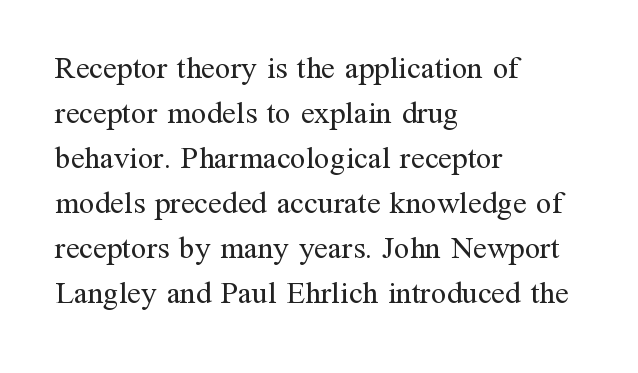
{"serif": "yes", "italic": "no", "bold": "no", "weight": "regular", "width": "normal", "stroke_contrast": "medium", "x_height": "medium", "monospaced": "no", "underline": "no", "align": "left", "line_spacing": "normal", "line_spacing_ratio": 1.45, "letter_spacing": "normal", "letter_spacing_em": 0.0, "glyph_px": 31}
